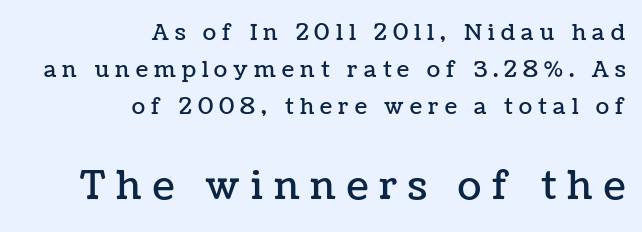
{"italic": "no", "width": "normal", "stroke_contrast": "low", "x_height": "medium", "monospaced": "no", "underline": "no", "align": "right", "line_spacing": "normal", "line_spacing_ratio": 1.68, "letter_spacing": "wide", "letter_spacing_em": 0.28, "larger_block": "second", "size_ratio": 1.77, "glyph_px": 39}
